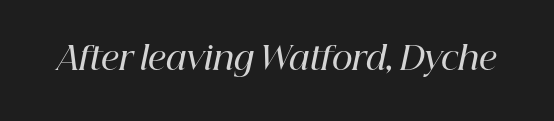
Plain, unruled lines of type. Firm but not heavy-handed strokes: this text is semibold. Does the type have serifs? Yes, each stem ends in a small foot. You can tell it's italic because the verticals aren't actually vertical. Default kerning and tracking; the words read as compact shapes.
